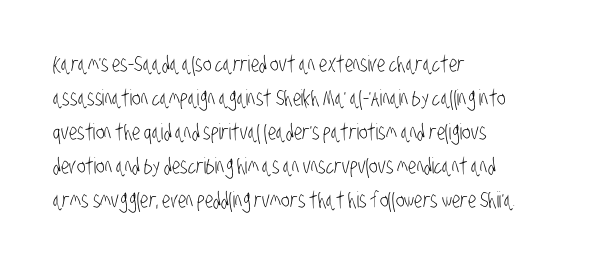
The font sits on the lighter half of the weight spectrum, regular included. Default kerning and tracking; the words read as compact shapes. The vertical gap from one line to the next is medium. Caption: multi-line text, flush left, ragged right. The glyphs are unaccompanied by any horizontal stroke below them.
